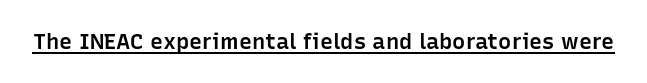
{"italic": "no", "bold": "semi", "underline": "yes", "letter_spacing": "normal", "letter_spacing_em": 0.0, "glyph_px": 22}
